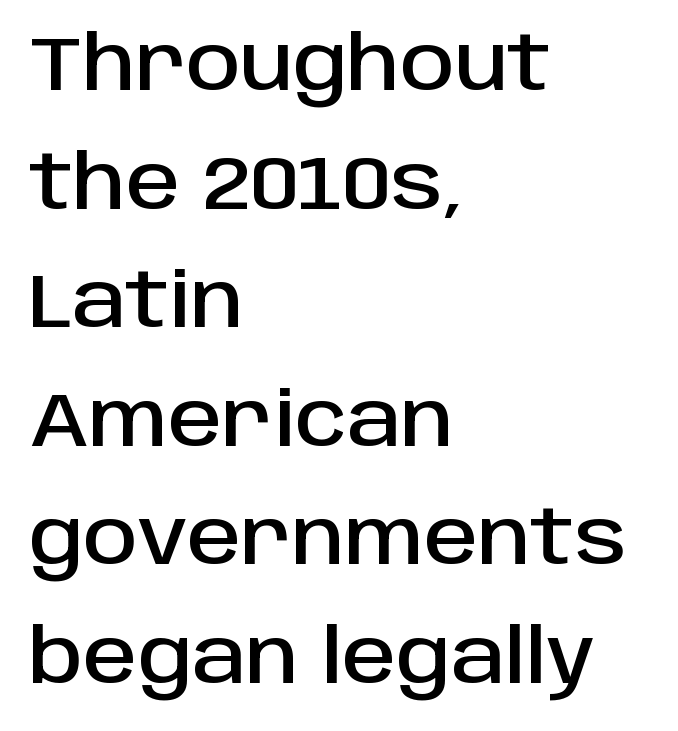
Q: Is the text italic (slanted)? A: No, it is upright.
Q: Is the typeface a serif or a sans-serif typeface? A: Sans-serif.
Q: Is the text underlined? A: No.
Q: How is the paragraph aligned? A: Left-aligned.
Q: Is the spacing between letters normal or unusually wide? A: Normal.
Q: Is the spacing between lines tight, normal or loose? A: Normal.
Q: Width (condensed, normal, or wide)? A: Normal.
Q: Stroke contrast? A: Low.
Q: x-height? A: Large.
Q: Monospaced? A: No.
